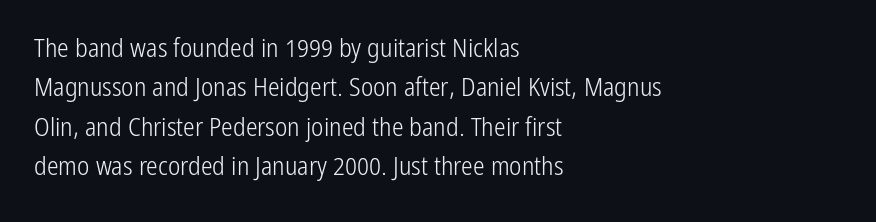
The image shows 26 px text type, upright; set left-aligned, normal line spacing (1.51x), normal letter spacing, not underlined.
